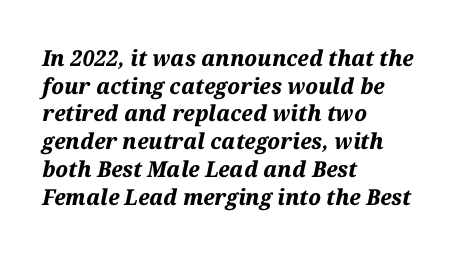
{"italic": "yes", "lean": "right", "slant_degrees": 12, "bold": "yes", "underline": "no", "align": "left", "line_spacing": "normal", "line_spacing_ratio": 1.26, "letter_spacing": "normal", "letter_spacing_em": 0.0, "glyph_px": 22}
